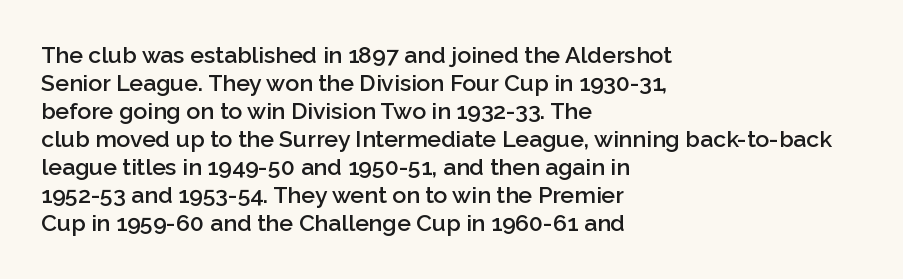
The image shows 23 px text type, upright; set left-aligned, line spacing 1.22x, normal letter spacing, not underlined.
